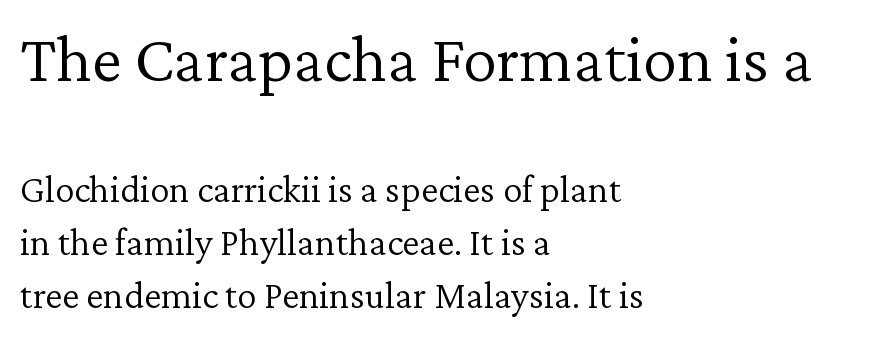
Visually, the top section dominates because its glyphs are scaled up. The characters are drawn with everyday or finer stroke widths. Line starts are locked; line ends wander. Unmarked baselines from the first word to the last.
